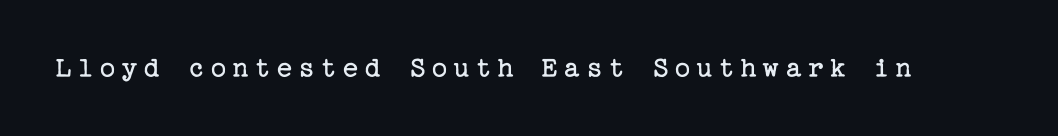
Q: Is the text bold? A: No.
Q: Is the text italic (slanted)? A: No, it is upright.
Q: Is the typeface a serif or a sans-serif typeface? A: Serif.
Q: Is the text underlined? A: No.
Q: Width (condensed, normal, or wide)? A: Normal.
Q: Stroke contrast? A: Low.
Q: x-height? A: Medium.
